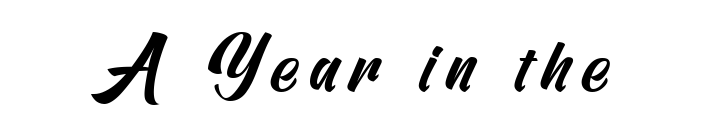
The image shows 74 px condensed sans-serif type; set not underlined; medium stroke contrast and a small x-height.
